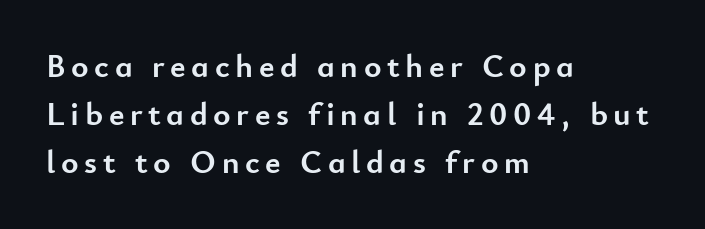
The image shows 33 px semibold sans-serif type, upright; set left-aligned, normal line spacing (1.45x), not underlined; low stroke contrast and a small x-height.
